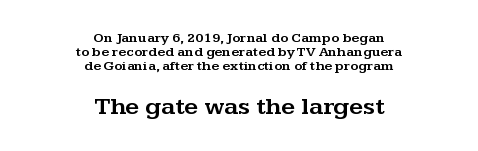
{"italic": "no", "underline": "no", "align": "center", "line_spacing": "tight", "line_spacing_ratio": 1.0, "letter_spacing": "normal", "letter_spacing_em": 0.0, "larger_block": "second", "size_ratio": 1.79, "glyph_px": 25}
